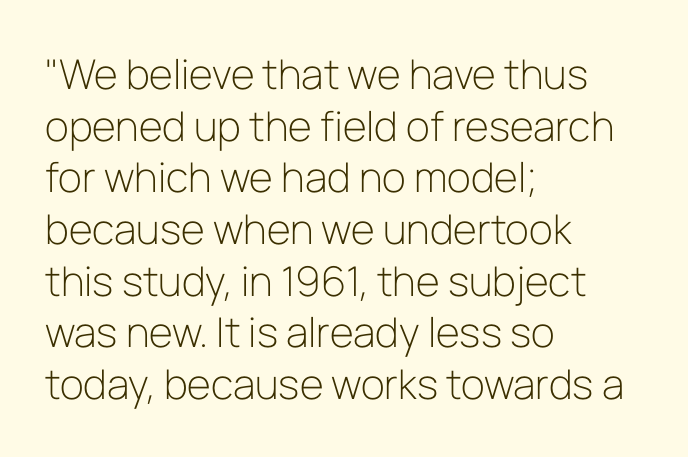
The weight tops out at a normal text grade. These lines are set flush left with a ragged right edge. Here the designer chose a conventional face with non-uniform glyph widths. Between one letter and the next there's only the usual sliver of space. Line spacing here is normal.
